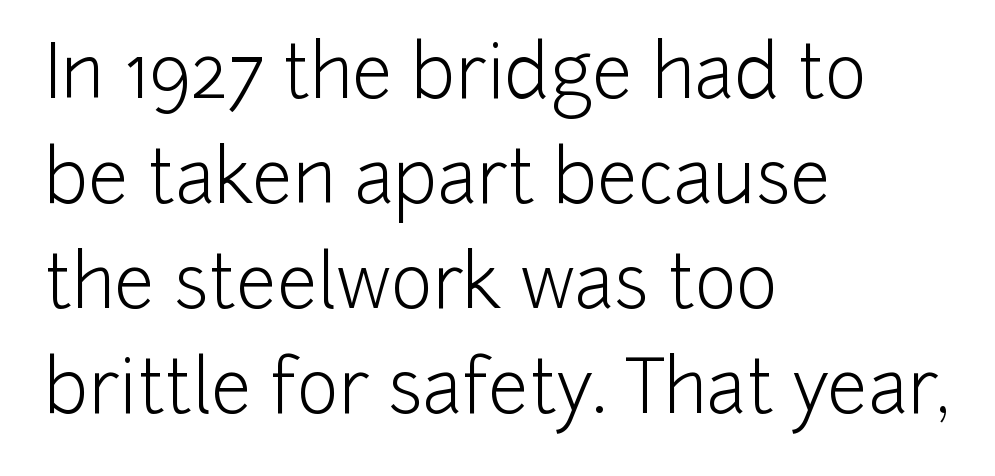
{"serif": "no", "italic": "no", "bold": "no", "weight": "light", "width": "normal", "stroke_contrast": "low", "x_height": "medium", "monospaced": "no", "underline": "no", "align": "left", "line_spacing": "normal", "line_spacing_ratio": 1.46, "letter_spacing": "normal", "letter_spacing_em": 0.0, "glyph_px": 72}
